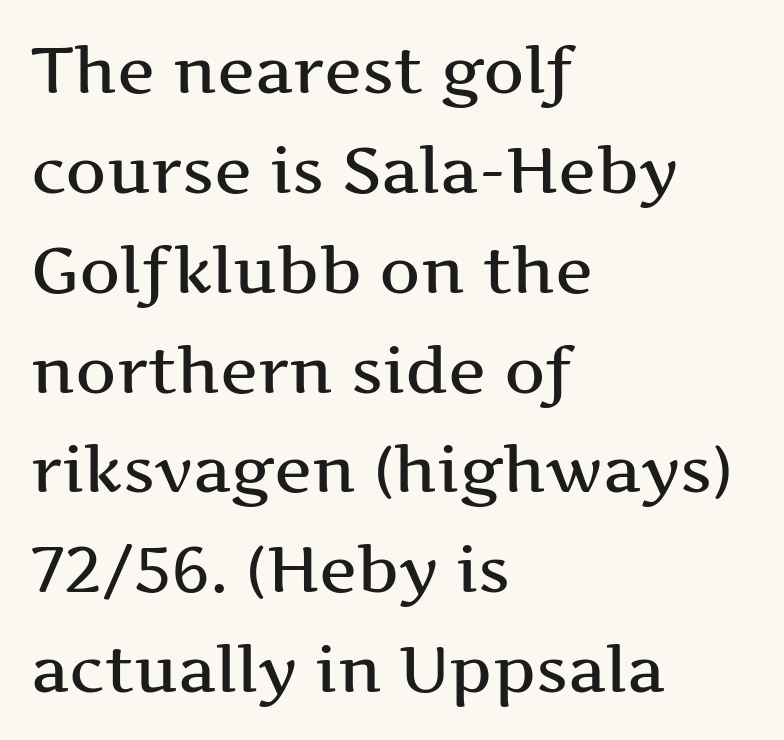
Q: Is the text italic (slanted)? A: No, it is upright.
Q: Is the typeface a serif or a sans-serif typeface? A: Serif.
Q: Is the text underlined? A: No.
Q: How is the paragraph aligned? A: Left-aligned.
Q: Is the spacing between letters normal or unusually wide? A: Normal.
Q: Is the spacing between lines tight, normal or loose? A: Normal.
Q: Width (condensed, normal, or wide)? A: Wide.
Q: Stroke contrast? A: Medium.
Q: x-height? A: Medium.
Q: Monospaced? A: No.
